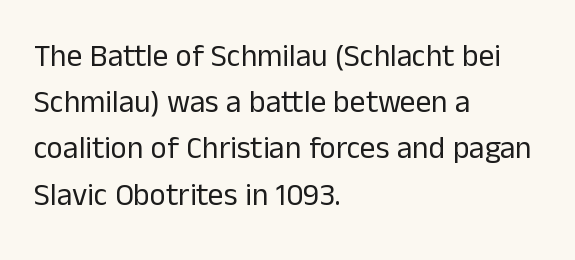
If you drew a line through each stem, it would be perfectly vertical. Check under the words: just untouched page. You could not count columns in this text — the font is proportionally spaced. Baseline-to-baseline distance is the conventional proportion of letter height. The line texture is even and compact thanks to regular tracking.
